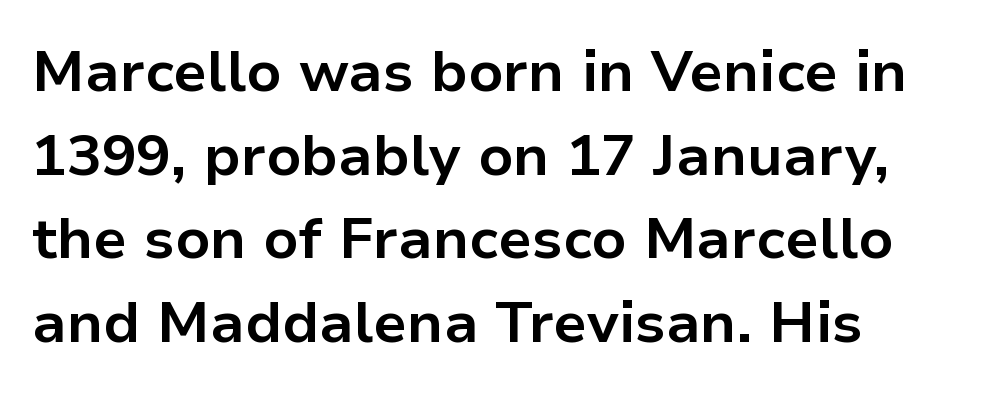
Q: Is the text bold? A: Yes.
Q: Is the text italic (slanted)? A: No, it is upright.
Q: Is the typeface a serif or a sans-serif typeface? A: Sans-serif.
Q: Is the text underlined? A: No.
Q: Is the spacing between letters normal or unusually wide? A: Normal.
Q: Is the spacing between lines tight, normal or loose? A: Normal.
Q: Width (condensed, normal, or wide)? A: Normal.
Q: Stroke contrast? A: Low.
Q: x-height? A: Medium.
Q: Monospaced? A: No.
